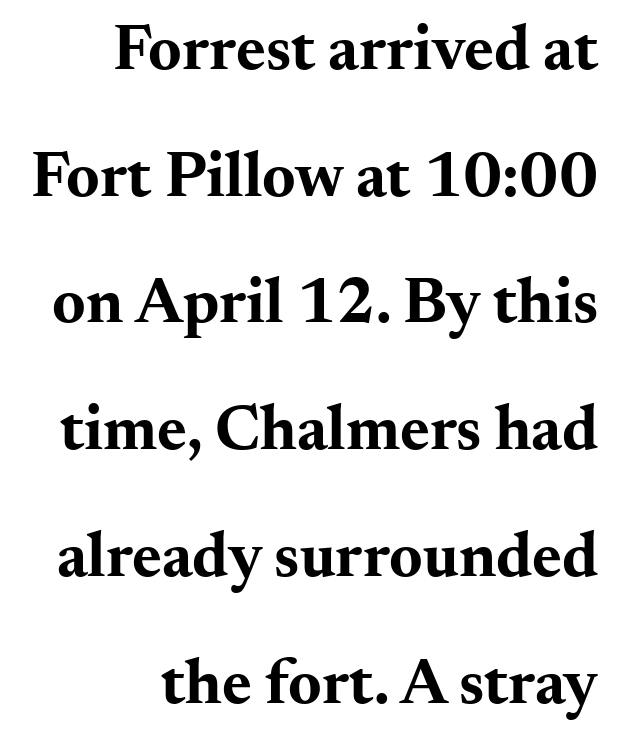
The specimen omits any rule beneath the text block's lines. Every letter is thick-stroked: bold, no question. Observe the serifs anchoring each vertical stroke in this sample. Nobody touched the tracking dial on this one.
